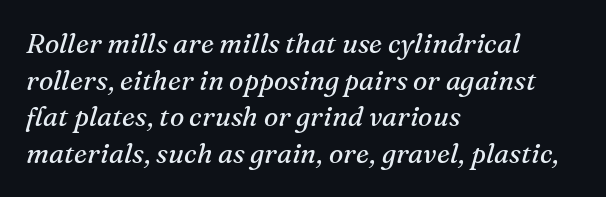
{"italic": "yes", "lean": "right", "slant_degrees": 16, "bold": "no", "underline": "no", "align": "left", "line_spacing": "normal", "line_spacing_ratio": 1.36, "letter_spacing": "normal", "letter_spacing_em": 0.0, "glyph_px": 27}
